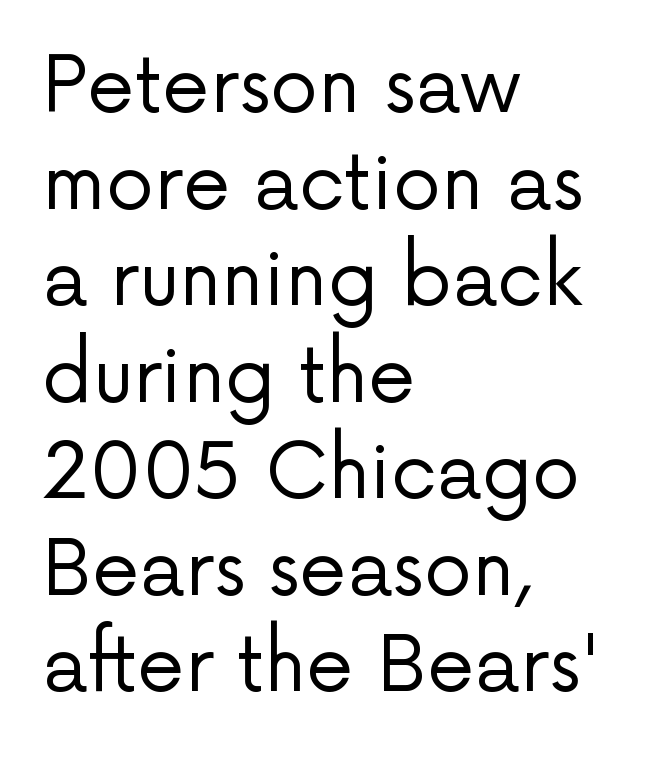
The image shows 76 px regular-weight sans-serif type, upright; set left-aligned, normal line spacing (1.27x), normal letter spacing, not underlined; low stroke contrast and a medium x-height.
